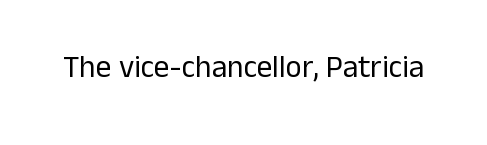
{"serif": "no", "italic": "no", "bold": "no", "weight": "regular", "width": "normal", "stroke_contrast": "low", "x_height": "medium", "monospaced": "no", "underline": "no", "letter_spacing": "normal", "letter_spacing_em": 0.0, "glyph_px": 31}
